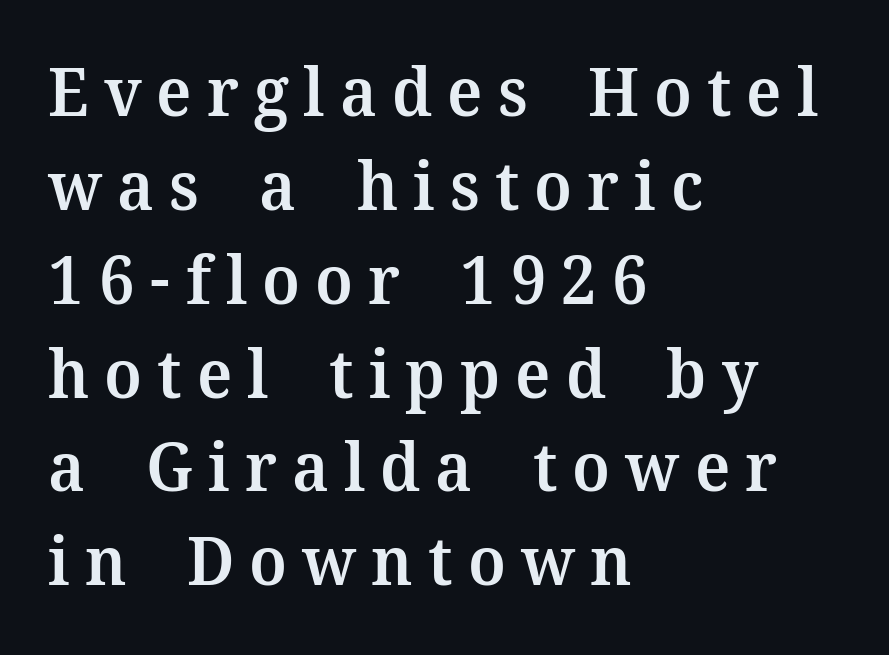
The glyphs in this specimen are seriffed. Posture: straight, roman, zero tilt. The paragraph has a hard left edge and a soft right edge. The glyphs are unaccompanied by any horizontal stroke below them. In terms of letterspacing, this is a distinctly airy, spread setting. Evenly set lines give the paragraph a standard silhouette.
